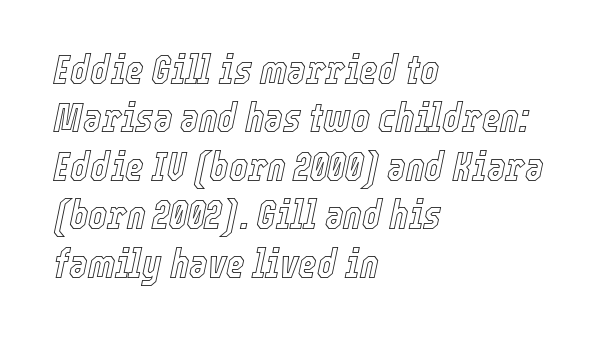
The image shows 40 px condensed type, italic (leaning right); set left-aligned, line spacing 1.21x, normal letter spacing, not underlined; a medium x-height.
